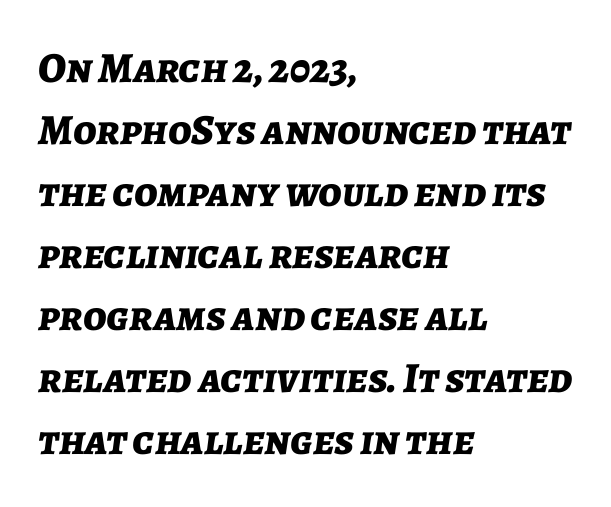
{"italic": "yes", "lean": "right", "slant_degrees": 7, "bold": "yes", "weight": "bold", "width": "normal", "stroke_contrast": "low", "x_height": "medium", "monospaced": "no", "underline": "no", "align": "left", "line_spacing": "normal", "line_spacing_ratio": 1.44, "letter_spacing": "normal", "letter_spacing_em": 0.0, "glyph_px": 43}
